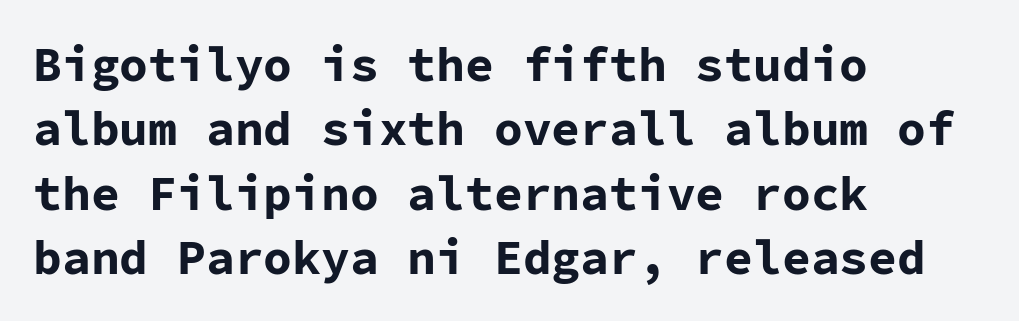
The image shows 48 px bold sans-serif type, upright, monospaced; set left-aligned, normal line spacing (1.34x), normal letter spacing, not underlined; low stroke contrast and a medium x-height.
